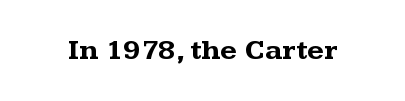
Q: Is the text bold? A: Yes.
Q: Is the text italic (slanted)? A: No, it is upright.
Q: Is the typeface a serif or a sans-serif typeface? A: Serif.
Q: Is the text underlined? A: No.
Q: Is the spacing between letters normal or unusually wide? A: Normal.
Q: Width (condensed, normal, or wide)? A: Wide.
Q: Stroke contrast? A: Medium.
Q: x-height? A: Medium.
Q: Monospaced? A: No.
